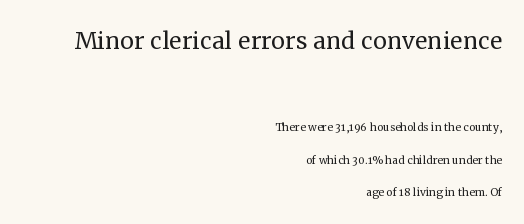
The image shows 31 px regular-weight serif type, upright; set right-aligned, loose line spacing (2.31x), normal letter spacing, not underlined; the first (top) block is 2.21x larger; medium stroke contrast and a medium x-height.
